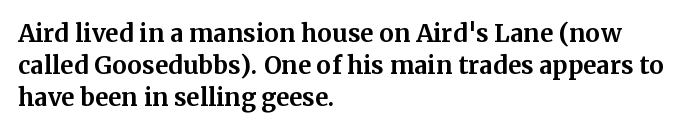
Heavy-handed strokes throughout: this text is bold. Ordinary non-slanted type is in use. The text block is weighted toward the left margin, trailing off unevenly rightward. Students, observe: this is what conventionally led text looks like. Students, note that the glyphs here touch the page at normal intervals. The words here are not underlined.
